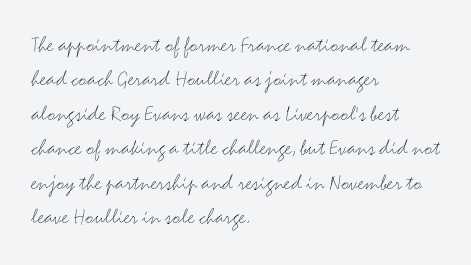
{"bold": "no", "underline": "no", "align": "left", "line_spacing": "normal", "line_spacing_ratio": 1.5, "letter_spacing": "normal", "letter_spacing_em": 0.0, "glyph_px": 23}
